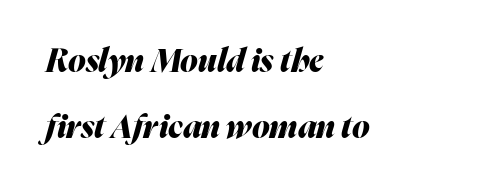
Reading down the block, your eye returns to a fixed left position each line. Does the leading feel generous? Absolutely, it's lavish. Has an underline been added? It has not. These lines are rendered in a variable-pitch font.
